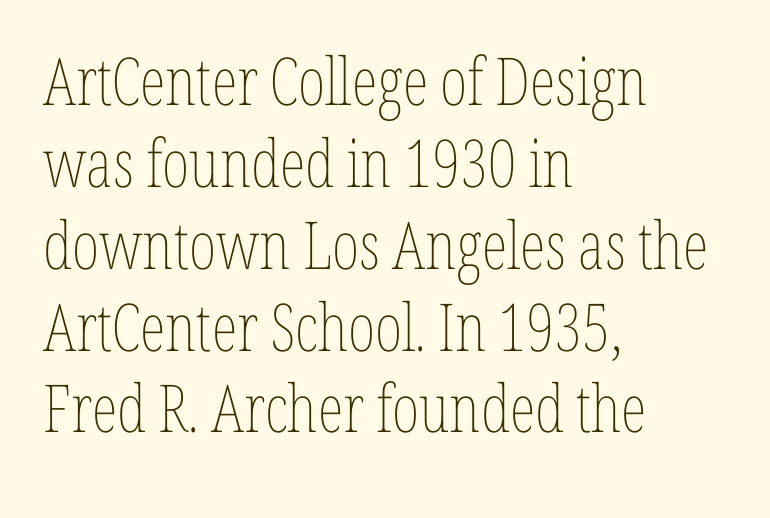
Heaviness? Minimal to ordinary, like unemphasized prose. Each letter keeps its own natural width here, so spacing adapts to shape. The type is set solid horizontally, with unmodified tracking. Layout note: lines flush left. It's the straight-up-and-down kind of type.
